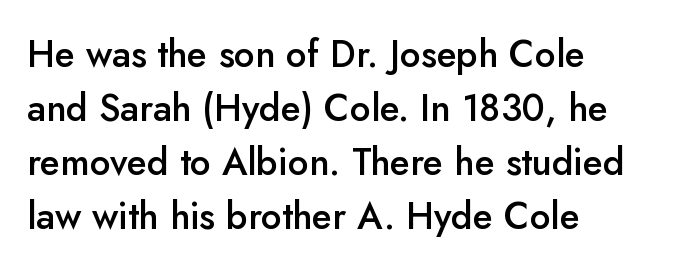
Q: Is the text bold? A: Semi-bold.
Q: Is the text italic (slanted)? A: No, it is upright.
Q: Is the typeface a serif or a sans-serif typeface? A: Sans-serif.
Q: Is the text underlined? A: No.
Q: How is the paragraph aligned? A: Left-aligned.
Q: Is the spacing between letters normal or unusually wide? A: Normal.
Q: Is the spacing between lines tight, normal or loose? A: Normal.
Q: Width (condensed, normal, or wide)? A: Normal.
Q: Stroke contrast? A: Low.
Q: x-height? A: Small.
Q: Monospaced? A: No.
